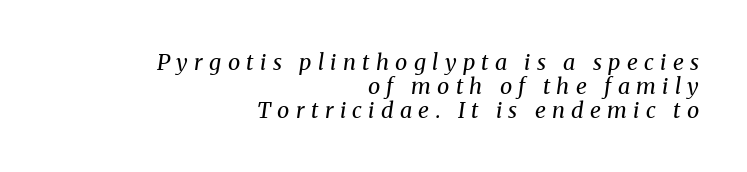
Q: Is the text bold? A: No.
Q: Is the text italic (slanted)? A: Yes, it leans right by about 8 degrees.
Q: Is the text underlined? A: No.
Q: How is the paragraph aligned? A: Right-aligned.
Q: Is the spacing between letters normal or unusually wide? A: Unusually wide.
Q: Is the spacing between lines tight, normal or loose? A: Tight.
